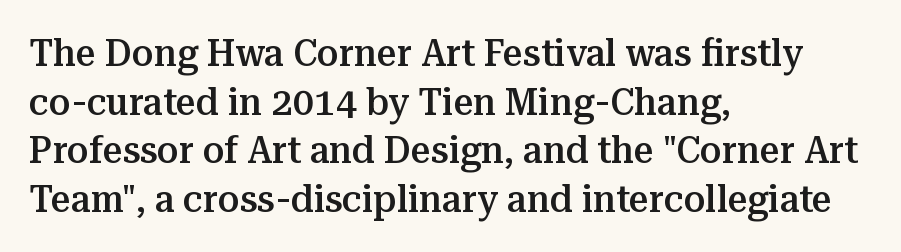
Q: Is the text bold? A: Semi-bold.
Q: Is the text italic (slanted)? A: No, it is upright.
Q: Is the typeface a serif or a sans-serif typeface? A: Serif.
Q: Is the text underlined? A: No.
Q: How is the paragraph aligned? A: Left-aligned.
Q: Is the spacing between letters normal or unusually wide? A: Normal.
Q: Is the spacing between lines tight, normal or loose? A: Normal.
Q: Width (condensed, normal, or wide)? A: Normal.
Q: Stroke contrast? A: Medium.
Q: x-height? A: Medium.
Q: Monospaced? A: No.
